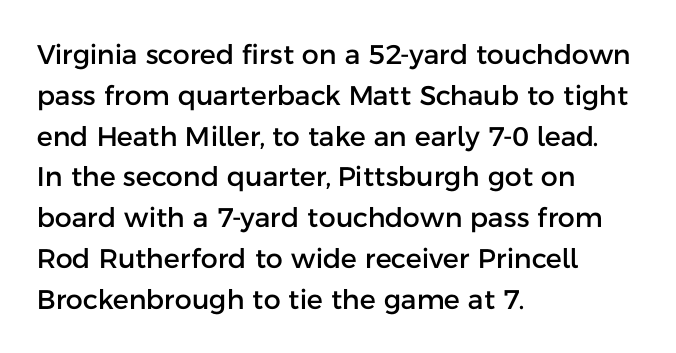
Q: Is the text italic (slanted)? A: No, it is upright.
Q: Is the text underlined? A: No.
Q: How is the paragraph aligned? A: Left-aligned.
Q: Is the spacing between letters normal or unusually wide? A: Normal.
Q: Is the spacing between lines tight, normal or loose? A: Normal.
